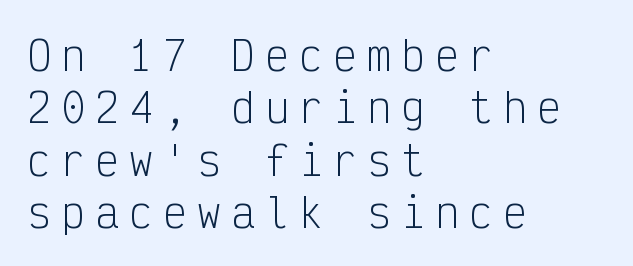
The image shows 40 px light, condensed sans-serif type, upright, monospaced; set left-aligned, normal line spacing (1.31x), unusually wide letter spacing (+0.25 em), not underlined; low stroke contrast and a medium x-height.
